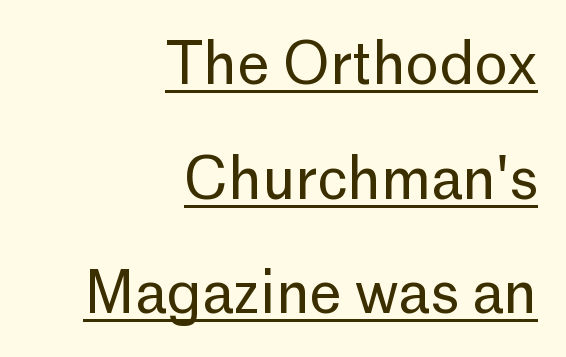
Q: Is the text bold? A: No.
Q: Is the text italic (slanted)? A: No, it is upright.
Q: Is the typeface a serif or a sans-serif typeface? A: Sans-serif.
Q: Is the text underlined? A: Yes.
Q: How is the paragraph aligned? A: Right-aligned.
Q: Is the spacing between letters normal or unusually wide? A: Normal.
Q: Is the spacing between lines tight, normal or loose? A: Loose.
Q: Width (condensed, normal, or wide)? A: Normal.
Q: Stroke contrast? A: Low.
Q: x-height? A: Medium.
Q: Monospaced? A: No.
